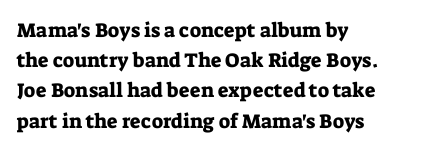
Words float on clear page, feet unadorned. Quick note: not italic, upright. Is there much room between lines? A standard amount, neither cramped nor airy. This sample is left-justified, so line endings fall wherever the words run out. Between one letter and the next there's only the usual sliver of space.
